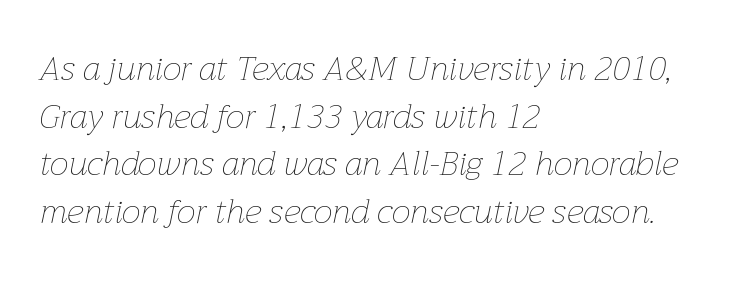
Q: Is the text bold? A: No.
Q: Is the text italic (slanted)? A: Yes, it leans right by about 12 degrees.
Q: Is the text underlined? A: No.
Q: How is the paragraph aligned? A: Left-aligned.
Q: Is the spacing between letters normal or unusually wide? A: Normal.
Q: Is the spacing between lines tight, normal or loose? A: Normal.
Q: Width (condensed, normal, or wide)? A: Normal.
Q: Stroke contrast? A: Low.
Q: x-height? A: Medium.
Q: Monospaced? A: No.
